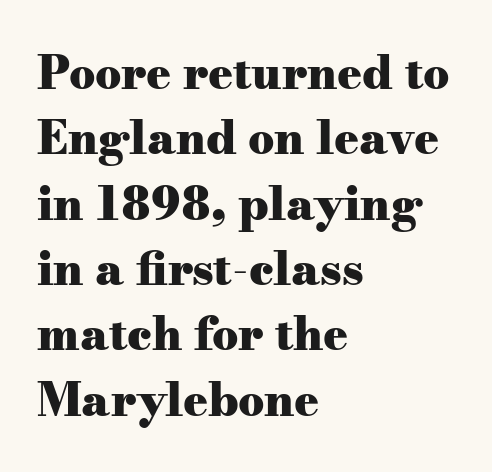
No italicization has been applied; the sample stays upright. Descenders hang freely into open space. One-word summary of the alignment: left. Varying glyph widths throughout — classic text-font behaviour. This sample keeps an unexceptional amount of space between lines.
